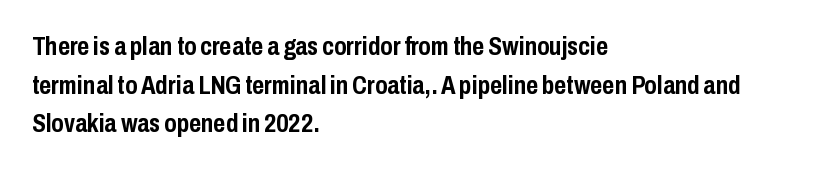
{"italic": "no", "bold": "yes", "underline": "no", "align": "left", "line_spacing": "normal", "line_spacing_ratio": 1.49, "letter_spacing": "normal", "letter_spacing_em": 0.0, "glyph_px": 26}
